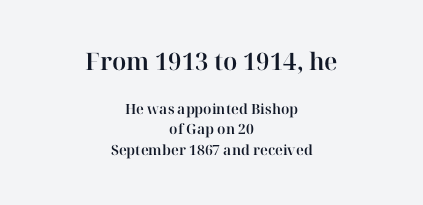
Q: Is the text italic (slanted)? A: No, it is upright.
Q: Is the text underlined? A: No.
Q: How is the paragraph aligned? A: Centered.
Q: Is the spacing between letters normal or unusually wide? A: Normal.
Q: Is the spacing between lines tight, normal or loose? A: Normal.
Q: Which block of text is set in a larger size, the first (top) or the second (bottom)? A: The first (top) one.
